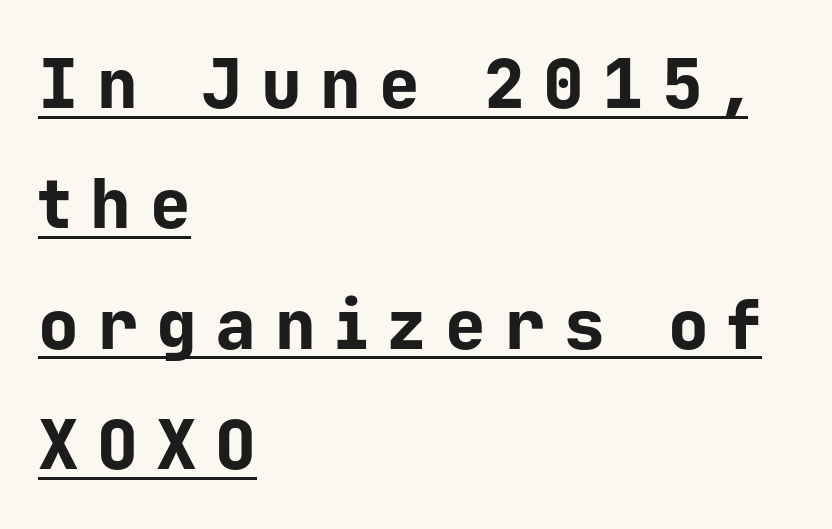
{"serif": "no", "italic": "no", "bold": "yes", "weight": "bold", "width": "normal", "stroke_contrast": "low", "x_height": "medium", "monospaced": "yes", "underline": "yes", "align": "left", "line_spacing_ratio": 1.77, "letter_spacing": "wide", "letter_spacing_em": 0.27, "glyph_px": 68}
